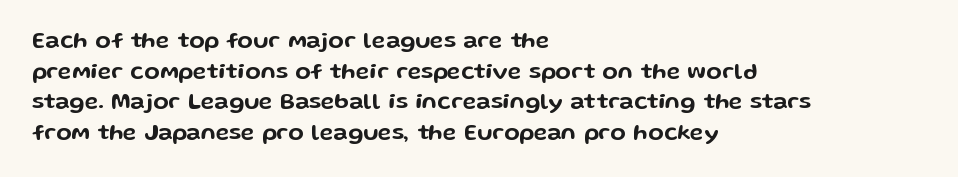
{"italic": "no", "underline": "no", "align": "left", "line_spacing": "normal", "line_spacing_ratio": 1.33, "letter_spacing": "normal", "letter_spacing_em": 0.0, "glyph_px": 23}
